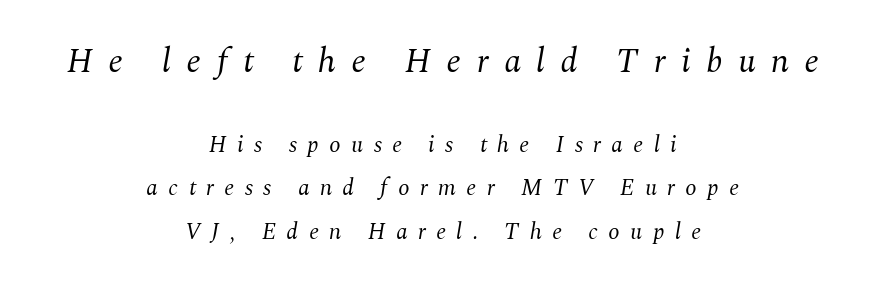
The image shows 34 px regular-weight serif type, italic (leaning right); set centered, line spacing 1.88x, unusually wide letter spacing (+0.45 em), not underlined; the first (top) block is 1.48x larger; medium stroke contrast and a medium x-height.
